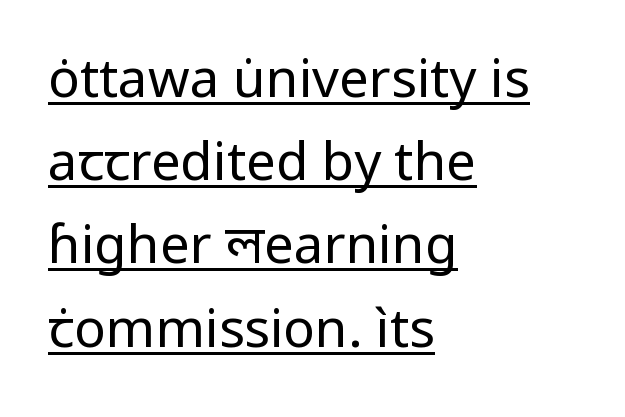
Quick note: interline space is typical. Compared with a centered layout, this one pins lines to the left instead. The rendering uses natural spacing where letterforms have individual widths. Stems and bowls with no extra thickness — not bold.
